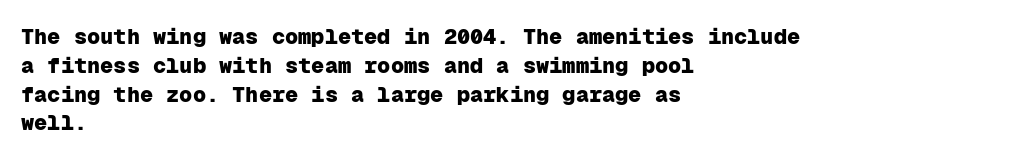
{"italic": "no", "bold": "yes", "underline": "no", "align": "left", "line_spacing": "normal", "line_spacing_ratio": 1.31, "letter_spacing": "normal", "letter_spacing_em": 0.0, "glyph_px": 22}
